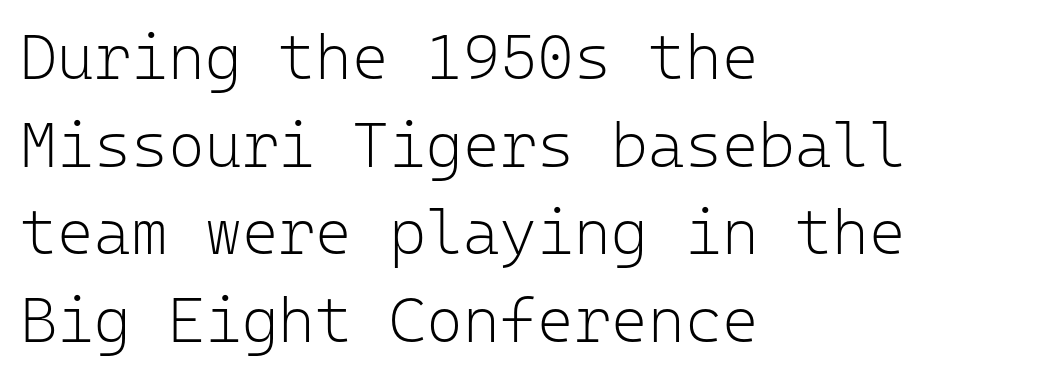
The designer went with a sans here, leaving each stem footless. Every character here occupies the same horizontal width, giving the sample a typewriter-like rhythm. Style check: upright. On a weight scale, this lands at 450 or below. The block of text has a typical density, with ordinary space between rows.
